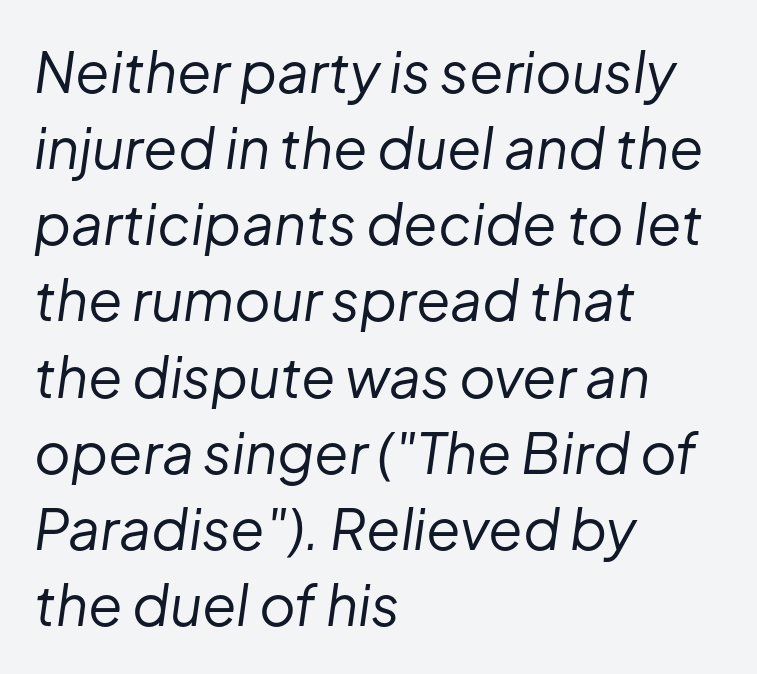
Character widths vary here, with narrow letters taking less room than wide ones. The tracking reads as untouched default to a designer's eye. The lines in this sample share a left origin and differ only in where they stop. The gap between lines stays unmarked.
